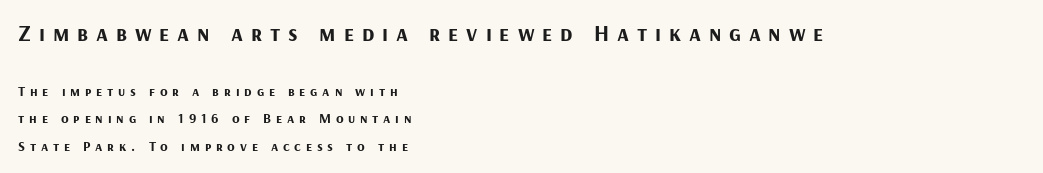
Strokes here are thick enough to call this a true bold. The gaps between neighbouring characters are conspicuously large. The glyphs are unaccompanied by any horizontal stroke below them. The more generous point size was reserved for the upper chunk. These lines are set flush left with a ragged right edge. These lines were composed using upright roman letters.
